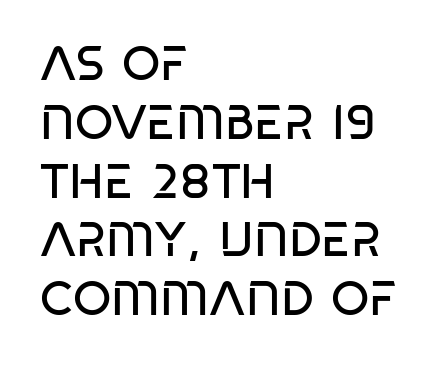
Q: Is the text bold? A: No.
Q: Is the typeface a serif or a sans-serif typeface? A: Sans-serif.
Q: Is the text underlined? A: No.
Q: How is the paragraph aligned? A: Left-aligned.
Q: Is the spacing between letters normal or unusually wide? A: Normal.
Q: Width (condensed, normal, or wide)? A: Condensed.
Q: Stroke contrast? A: Low.
Q: x-height? A: Large.
Q: Monospaced? A: No.
